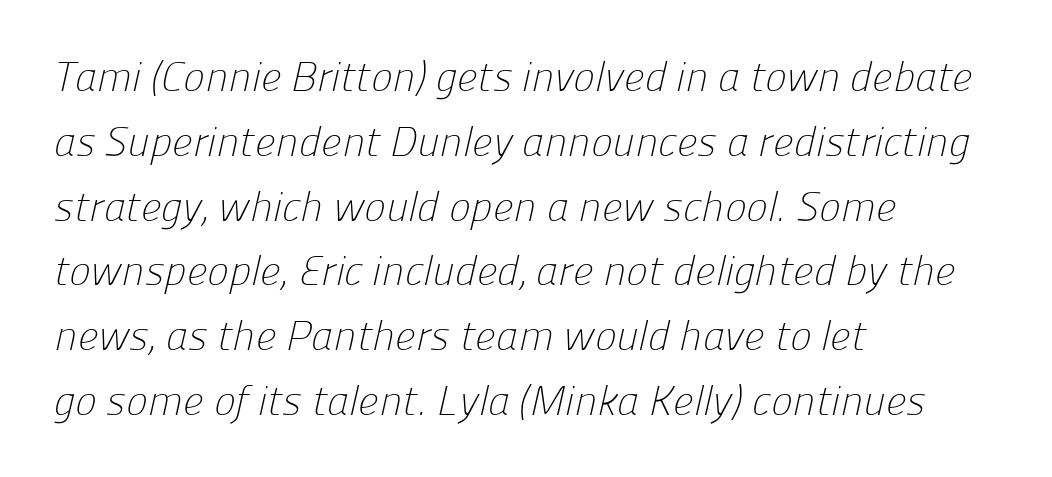
The weight tops out at a normal text grade. Glance below the letters and you will spot only blank space. Varying glyph widths throughout — classic text-font behaviour. Does the leading feel generous? No, just average.
